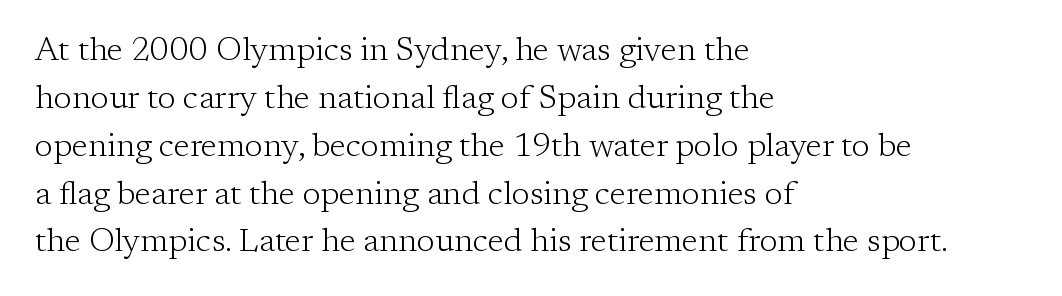
Q: Is the text bold? A: No.
Q: Is the text italic (slanted)? A: No, it is upright.
Q: Is the typeface a serif or a sans-serif typeface? A: Serif.
Q: Is the text underlined? A: No.
Q: How is the paragraph aligned? A: Left-aligned.
Q: Is the spacing between letters normal or unusually wide? A: Normal.
Q: Is the spacing between lines tight, normal or loose? A: Normal.
Q: Width (condensed, normal, or wide)? A: Normal.
Q: Stroke contrast? A: Low.
Q: x-height? A: Medium.
Q: Monospaced? A: No.
